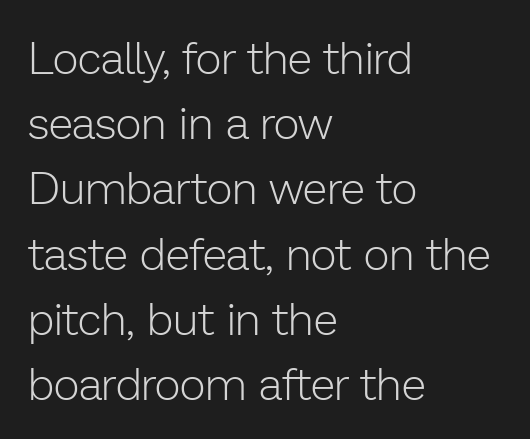
The image shows 45 px light sans-serif type, upright; set left-aligned, normal line spacing (1.45x), normal letter spacing, not underlined; low stroke contrast and a medium x-height.
